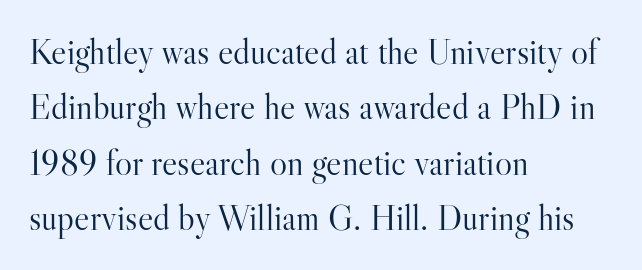
Notice how descenders clear the ascenders below comfortably — that's standard leading. You can tell from the footed stems that serif type was used. Each row of text sits above clean, open space. Notice how the passage keeps a crisp vertical edge on the left only. The passage shown is typed in a proportional face where columns would drift.
